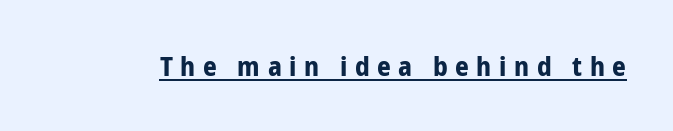
{"italic": "no", "bold": "yes", "underline": "yes", "letter_spacing": "wide", "letter_spacing_em": 0.28, "glyph_px": 27}
